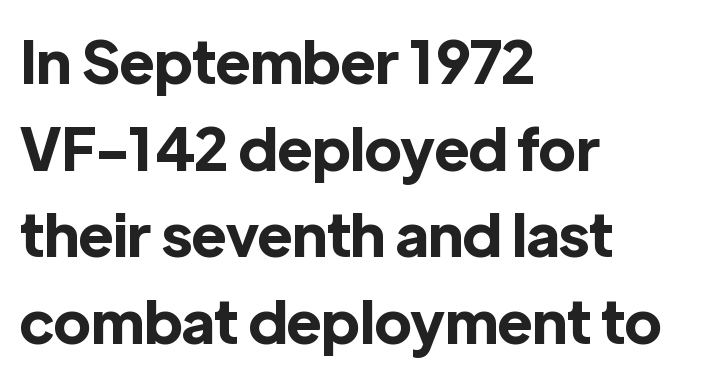
Q: Is the text bold? A: Yes.
Q: Is the text italic (slanted)? A: No, it is upright.
Q: Is the typeface a serif or a sans-serif typeface? A: Sans-serif.
Q: Is the text underlined? A: No.
Q: How is the paragraph aligned? A: Left-aligned.
Q: Is the spacing between letters normal or unusually wide? A: Normal.
Q: Is the spacing between lines tight, normal or loose? A: Normal.
Q: Width (condensed, normal, or wide)? A: Normal.
Q: x-height? A: Medium.
Q: Monospaced? A: No.
